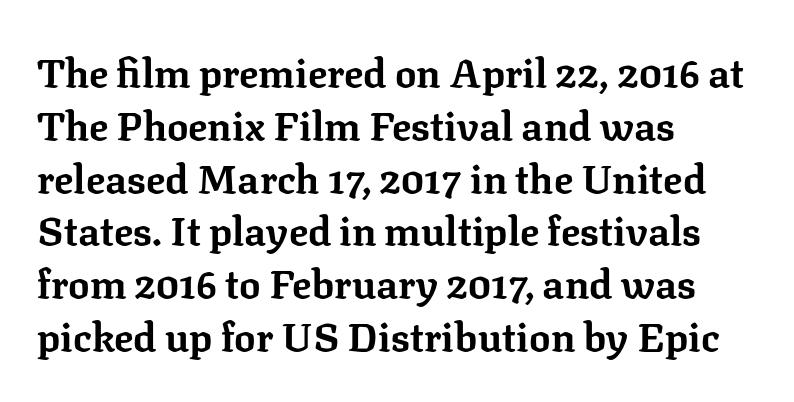
The image shows 40 px bold serif type, upright; set left-aligned, normal line spacing (1.32x), normal letter spacing, not underlined; low stroke contrast and a medium x-height.
